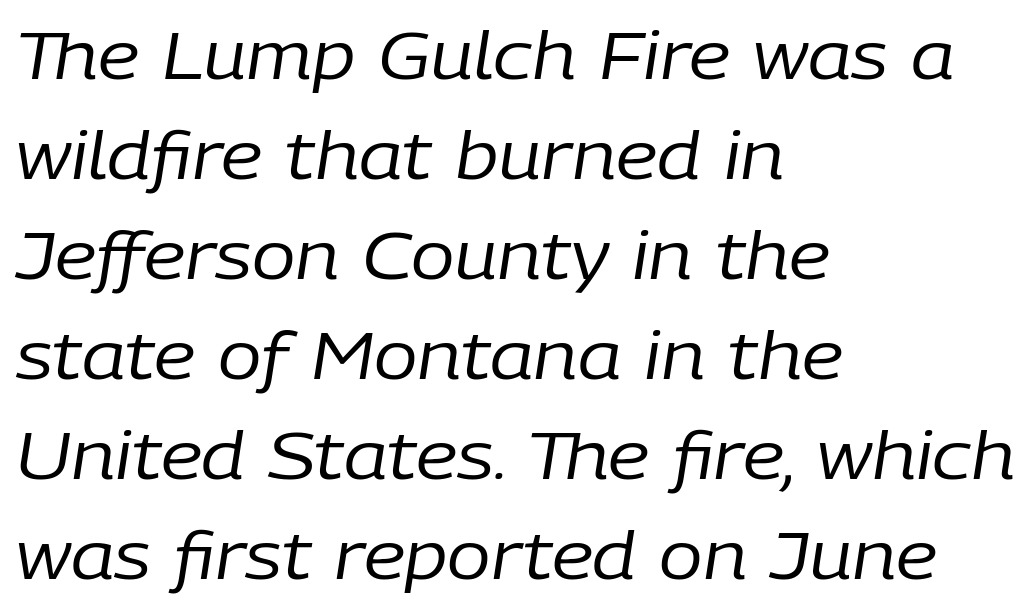
{"italic": "yes", "lean": "right", "slant_degrees": 9, "bold": "no", "weight": "regular", "width": "normal", "stroke_contrast": "low", "x_height": "medium", "monospaced": "no", "underline": "no", "align": "left", "line_spacing": "normal", "line_spacing_ratio": 1.54, "letter_spacing": "normal", "letter_spacing_em": 0.0, "glyph_px": 65}
